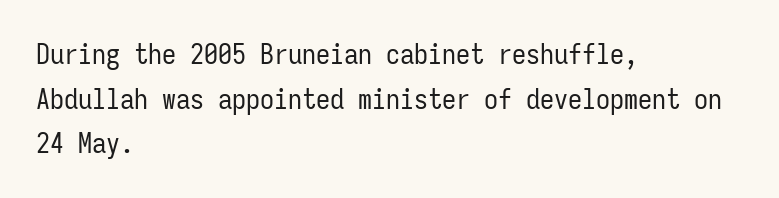
{"serif": "no", "italic": "no", "bold": "no", "weight": "regular", "width": "condensed", "stroke_contrast": "low", "x_height": "medium", "monospaced": "yes", "underline": "no", "align": "left", "line_spacing": "normal", "line_spacing_ratio": 1.59, "letter_spacing": "normal", "letter_spacing_em": 0.0, "glyph_px": 28}
